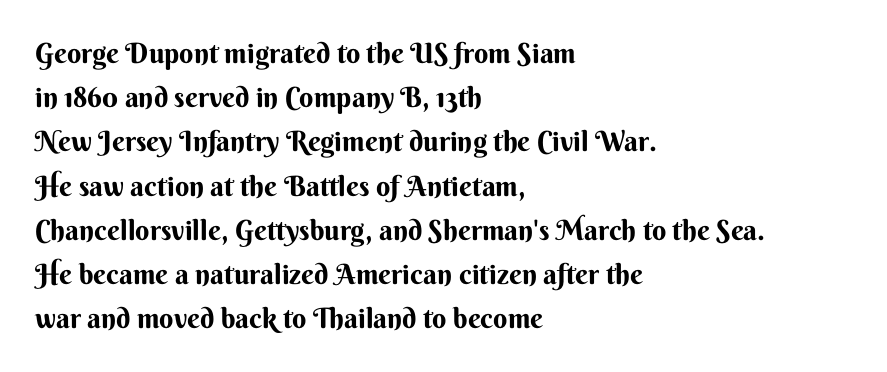
Q: Is the text bold? A: Yes.
Q: Is the text italic (slanted)? A: No, it is upright.
Q: Is the typeface a serif or a sans-serif typeface? A: Sans-serif.
Q: Is the text underlined? A: No.
Q: How is the paragraph aligned? A: Left-aligned.
Q: Is the spacing between letters normal or unusually wide? A: Normal.
Q: Is the spacing between lines tight, normal or loose? A: Normal.
Q: Width (condensed, normal, or wide)? A: Normal.
Q: Stroke contrast? A: Medium.
Q: x-height? A: Small.
Q: Monospaced? A: No.
